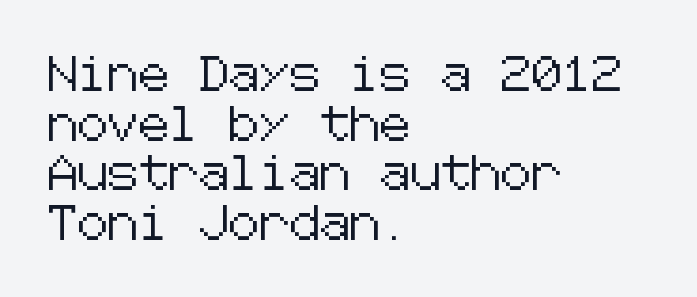
{"serif": "no", "italic": "no", "width": "normal", "stroke_contrast": "low", "x_height": "medium", "underline": "no", "align": "left", "line_spacing": "normal", "line_spacing_ratio": 1.46, "letter_spacing": "normal", "letter_spacing_em": 0.0, "glyph_px": 34}
